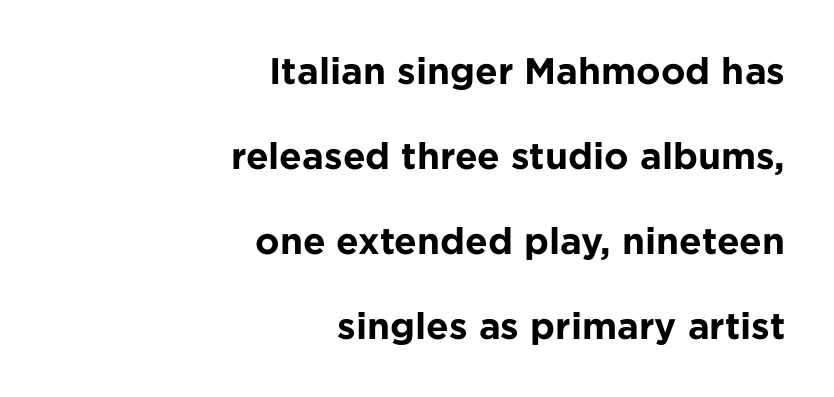
The image shows 37 px bold sans-serif type, upright; set right-aligned, loose line spacing (2.3x), normal letter spacing, not underlined; low stroke contrast and a medium x-height.
